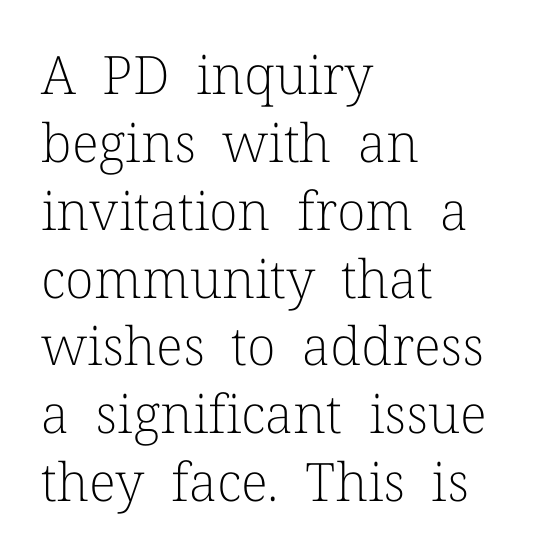
{"serif": "yes", "italic": "no", "bold": "no", "weight": "light", "width": "normal", "stroke_contrast": "low", "x_height": "medium", "monospaced": "no", "underline": "no", "align": "left", "line_spacing": "normal", "line_spacing_ratio": 1.28, "letter_spacing": "normal", "letter_spacing_em": 0.0, "glyph_px": 53}
